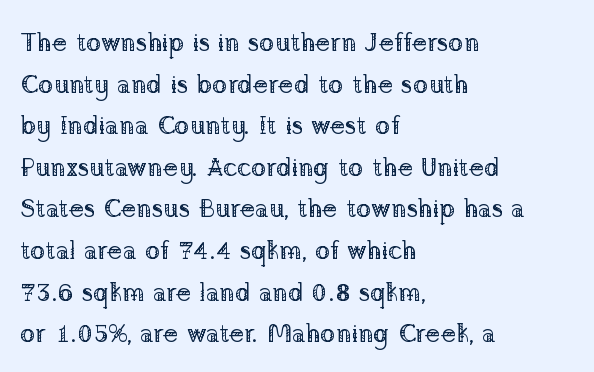
Q: Is the text bold? A: No.
Q: Is the text italic (slanted)? A: No, it is upright.
Q: Is the text underlined? A: No.
Q: How is the paragraph aligned? A: Left-aligned.
Q: Is the spacing between letters normal or unusually wide? A: Normal.
Q: Is the spacing between lines tight, normal or loose? A: Normal.
